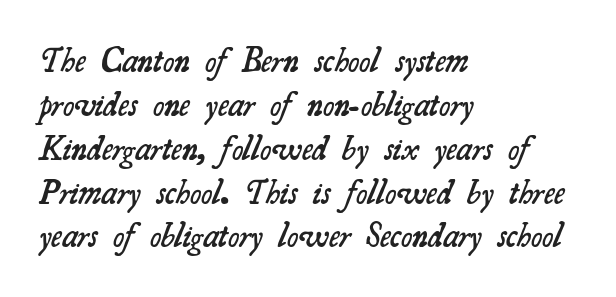
{"serif": "yes", "bold": "semi", "weight": "semibold", "width": "normal", "stroke_contrast": "medium", "x_height": "small", "monospaced": "no", "underline": "no", "align": "left", "line_spacing": "normal", "line_spacing_ratio": 1.29, "letter_spacing": "normal", "letter_spacing_em": 0.0, "glyph_px": 34}
